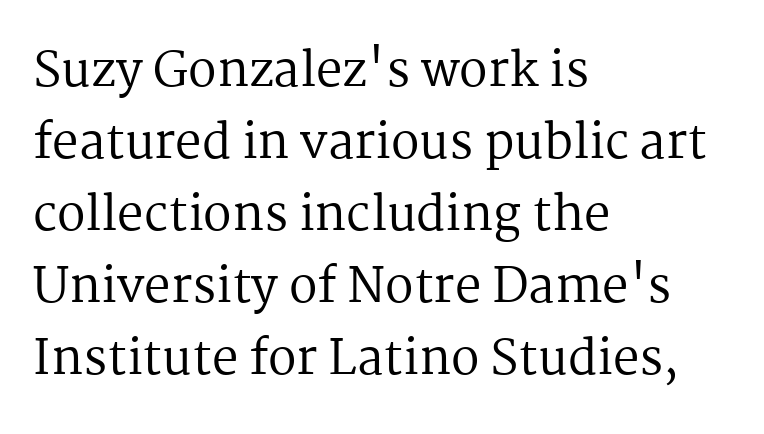
If you measured baseline to baseline, you'd find a middling distance. Stroke terminals: seriffed. Clear beneath every line of the passage. Inter-character spacing is left at the font's built-in metrics.
